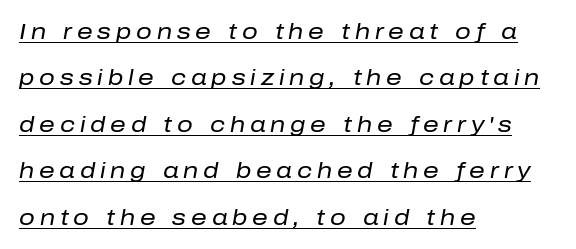
The image shows 22 px text type, italic (leaning right); set left-aligned, loose line spacing (2.11x), unusually wide letter spacing (+0.22 em), underlined.
